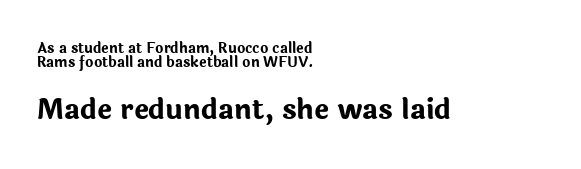
The image shows 28 px bold sans-serif type, upright; set left-aligned, tight line spacing (1.02x), normal letter spacing, not underlined; the second (bottom) block is 2.0x larger; low stroke contrast and a medium x-height.
